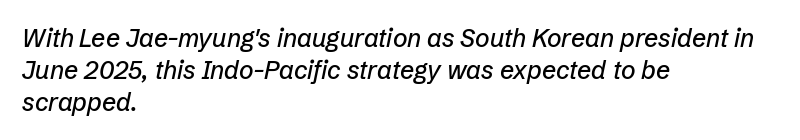
The image shows 25 px text type, italic (leaning right); set left-aligned, normal line spacing (1.28x), normal letter spacing, not underlined.
